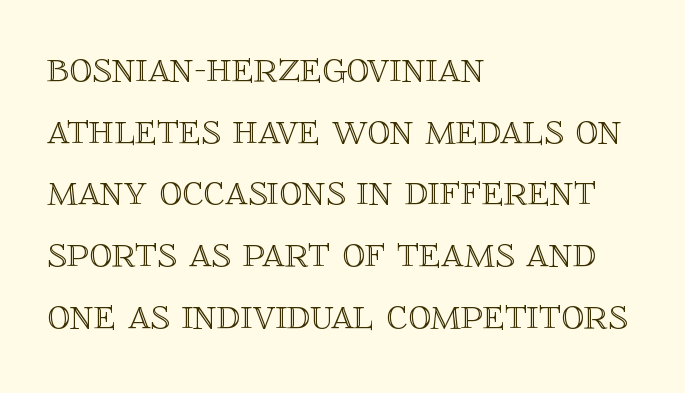
Q: Is the text italic (slanted)? A: No, it is upright.
Q: Is the text underlined? A: No.
Q: How is the paragraph aligned? A: Left-aligned.
Q: Is the spacing between letters normal or unusually wide? A: Normal.
Q: Is the spacing between lines tight, normal or loose? A: Normal.
Q: Width (condensed, normal, or wide)? A: Normal.
Q: x-height? A: Large.
Q: Monospaced? A: No.
